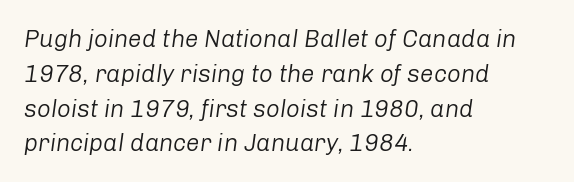
Q: Is the text bold? A: No.
Q: Is the text italic (slanted)? A: Yes, it leans right by about 8 degrees.
Q: Is the text underlined? A: No.
Q: How is the paragraph aligned? A: Left-aligned.
Q: Is the spacing between letters normal or unusually wide? A: Normal.
Q: Is the spacing between lines tight, normal or loose? A: Normal.
